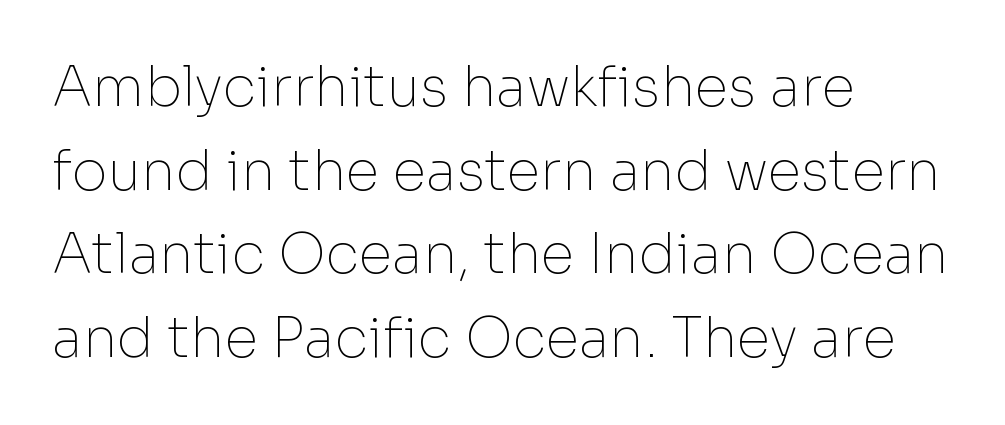
The image shows 55 px thin sans-serif type, upright; set left-aligned, normal line spacing (1.52x), normal letter spacing, not underlined; low stroke contrast and a medium x-height.
